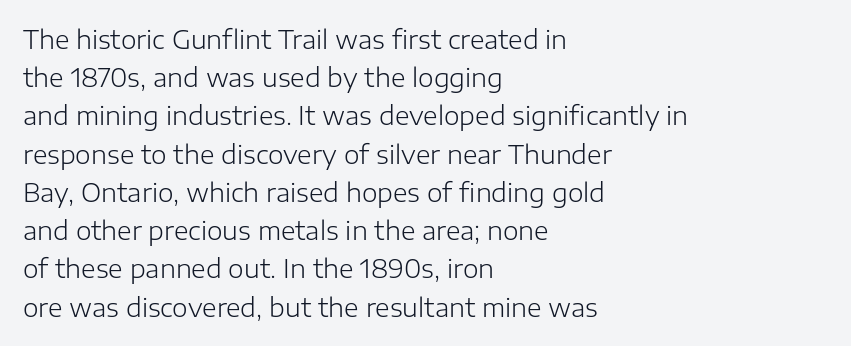
The glyphs are unaccompanied by any horizontal stroke below them. Posture: vertical. These lines keep a tight, regular rhythm from letter to letter. Interline gaps are of average width in this sample. The paragraph shown leans on its left margin.
